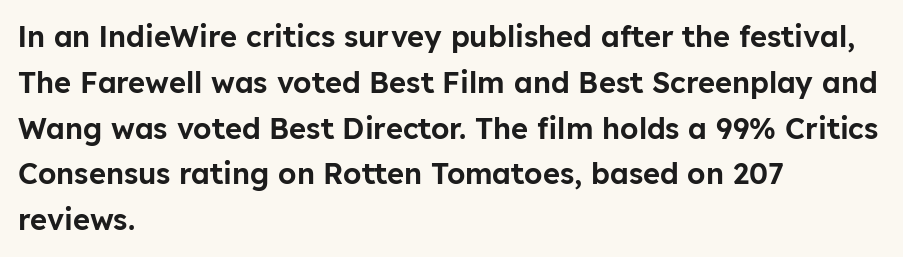
Q: Is the text italic (slanted)? A: No, it is upright.
Q: Is the typeface a serif or a sans-serif typeface? A: Sans-serif.
Q: Is the text underlined? A: No.
Q: How is the paragraph aligned? A: Left-aligned.
Q: Is the spacing between letters normal or unusually wide? A: Normal.
Q: Is the spacing between lines tight, normal or loose? A: Normal.
Q: Width (condensed, normal, or wide)? A: Normal.
Q: Stroke contrast? A: Low.
Q: x-height? A: Medium.
Q: Monospaced? A: No.
